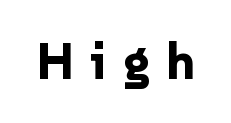
{"serif": "no", "italic": "no", "bold": "yes", "weight": "bold", "width": "normal", "stroke_contrast": "low", "x_height": "medium", "monospaced": "no", "underline": "no", "letter_spacing": "wide", "letter_spacing_em": 0.33, "glyph_px": 51}
